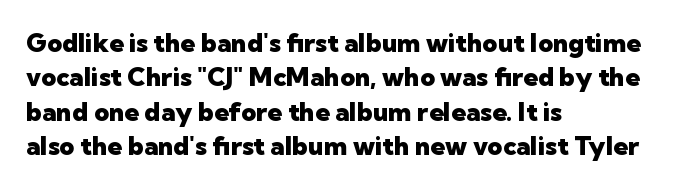
The image shows 26 px bold type, upright; set left-aligned, normal line spacing (1.32x), normal letter spacing, not underlined.
